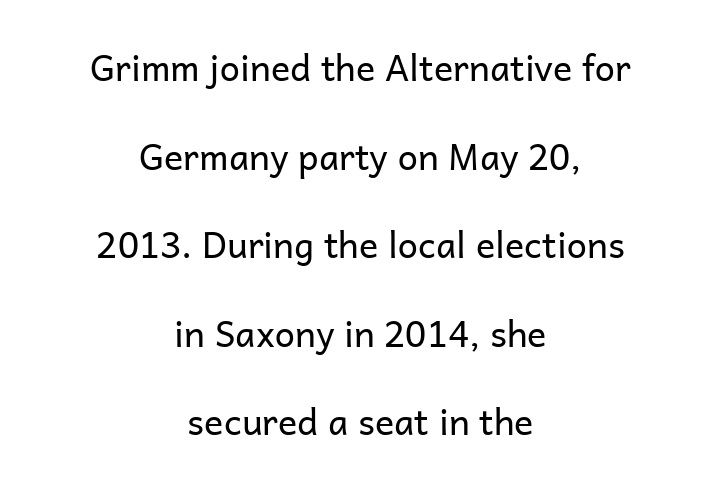
{"serif": "no", "italic": "no", "bold": "no", "weight": "regular", "width": "normal", "stroke_contrast": "low", "x_height": "medium", "monospaced": "no", "underline": "no", "align": "center", "line_spacing": "loose", "line_spacing_ratio": 2.46, "letter_spacing": "normal", "letter_spacing_em": 0.0, "glyph_px": 36}
